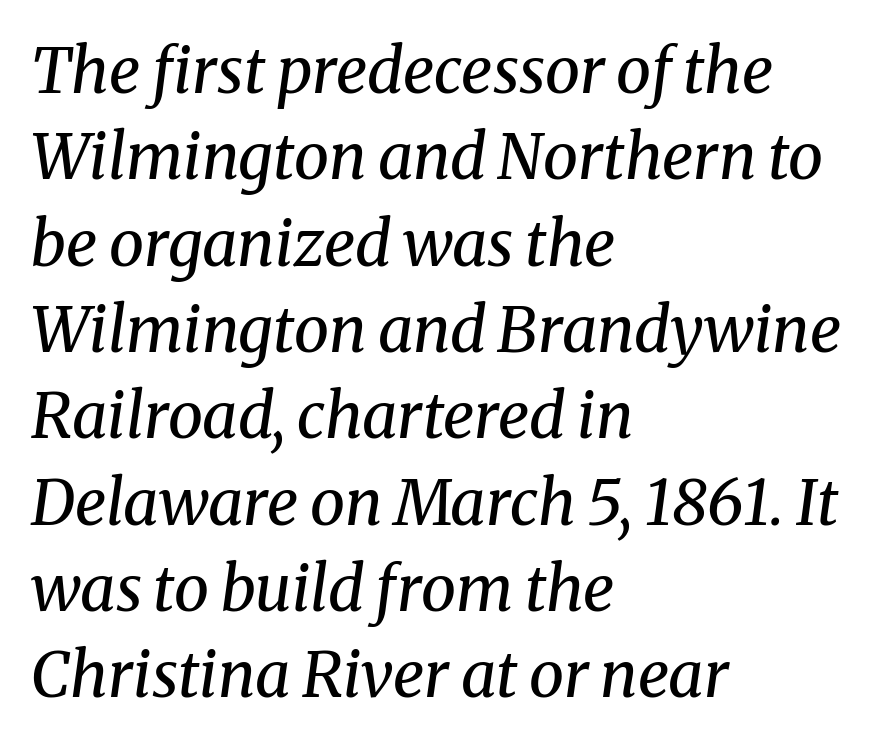
The image shows 63 px regular-weight serif type, italic (leaning right); set left-aligned, normal line spacing (1.37x), normal letter spacing, not underlined; medium stroke contrast and a medium x-height.
